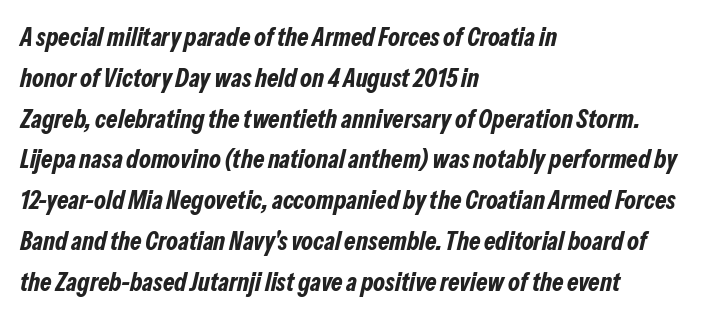
{"italic": "yes", "lean": "right", "slant_degrees": 13, "bold": "yes", "underline": "no", "align": "left", "line_spacing": "normal", "line_spacing_ratio": 1.57, "letter_spacing": "normal", "letter_spacing_em": 0.0, "glyph_px": 26}
